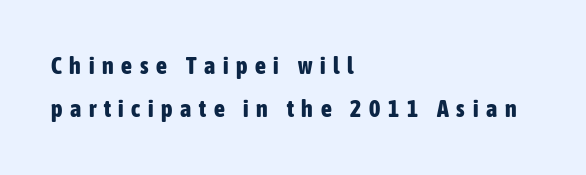
Q: Is the text bold? A: Yes.
Q: Is the text italic (slanted)? A: No, it is upright.
Q: Is the text underlined? A: No.
Q: How is the paragraph aligned? A: Left-aligned.
Q: Is the spacing between letters normal or unusually wide? A: Unusually wide.
